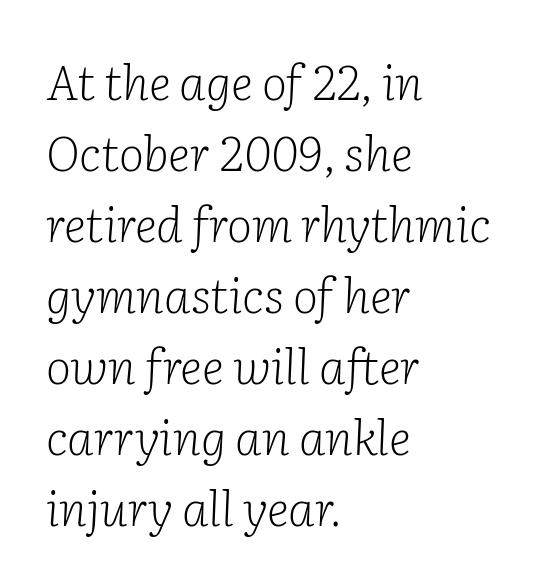
The image shows 48 px light serif type, italic (leaning right); set left-aligned, normal line spacing (1.48x), normal letter spacing, not underlined; low stroke contrast and a medium x-height.
